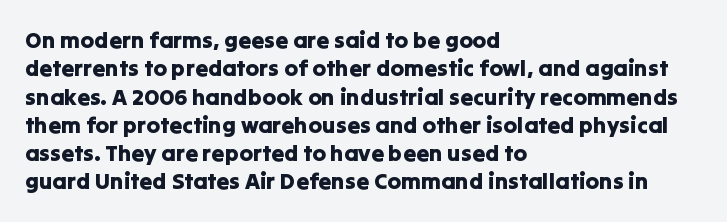
{"italic": "no", "underline": "no", "align": "left", "line_spacing_ratio": 1.23, "letter_spacing": "normal", "letter_spacing_em": 0.0, "glyph_px": 23}
